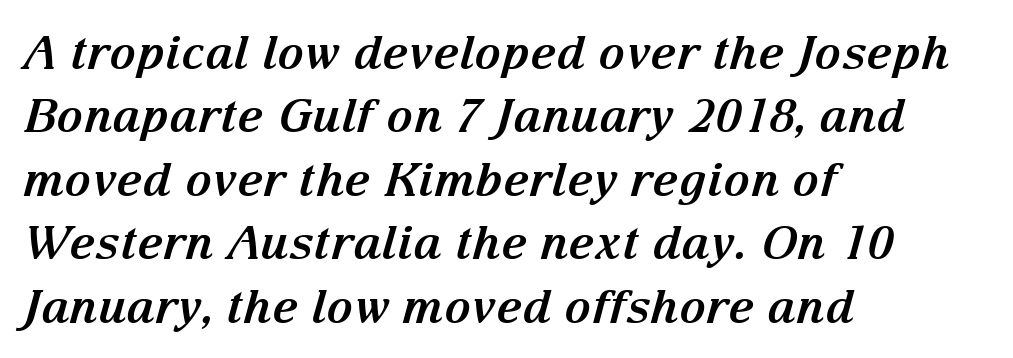
This sample keeps an unexceptional amount of space between lines. Default kerning and tracking; the words read as compact shapes. Any mark beneath the type? The region is blank. The typography opts for an oblique posture over an upright one.
